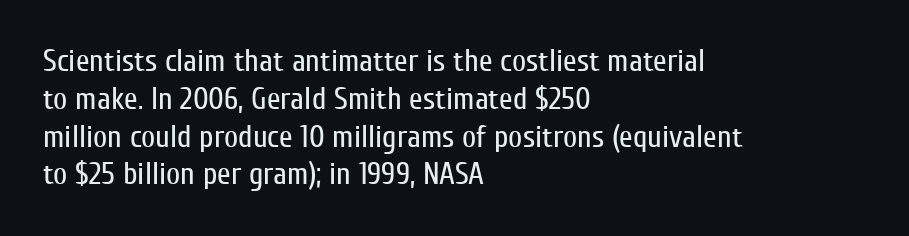
Q: Is the text bold? A: No.
Q: Is the text italic (slanted)? A: No, it is upright.
Q: Is the typeface a serif or a sans-serif typeface? A: Sans-serif.
Q: Is the text underlined? A: No.
Q: How is the paragraph aligned? A: Left-aligned.
Q: Is the spacing between letters normal or unusually wide? A: Normal.
Q: Width (condensed, normal, or wide)? A: Condensed.
Q: Stroke contrast? A: Low.
Q: x-height? A: Medium.
Q: Monospaced? A: No.
